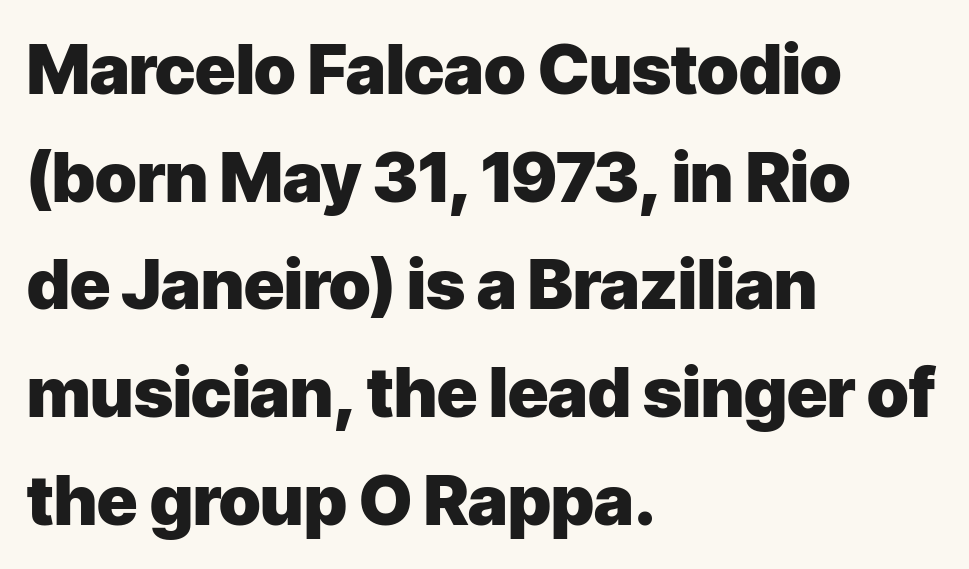
Q: Is the text bold? A: Yes.
Q: Is the text italic (slanted)? A: No, it is upright.
Q: Is the typeface a serif or a sans-serif typeface? A: Sans-serif.
Q: Is the text underlined? A: No.
Q: How is the paragraph aligned? A: Left-aligned.
Q: Is the spacing between letters normal or unusually wide? A: Normal.
Q: Is the spacing between lines tight, normal or loose? A: Normal.
Q: Width (condensed, normal, or wide)? A: Normal.
Q: Stroke contrast? A: Low.
Q: x-height? A: Medium.
Q: Monospaced? A: No.
